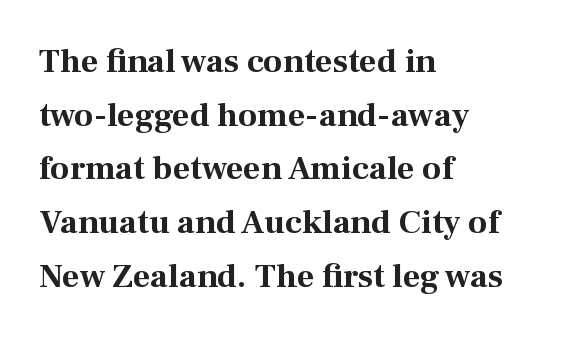
The image shows 34 px bold serif type, upright; set left-aligned, normal line spacing (1.58x), normal letter spacing, not underlined; medium stroke contrast and a medium x-height.
